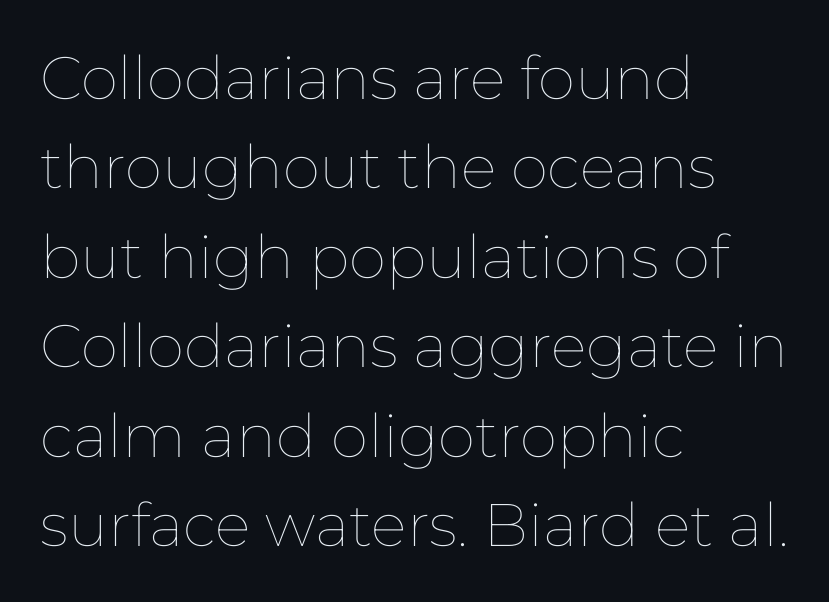
The image shows 60 px thin type, upright; set left-aligned, normal line spacing (1.49x), normal letter spacing, not underlined; low stroke contrast and a medium x-height.
